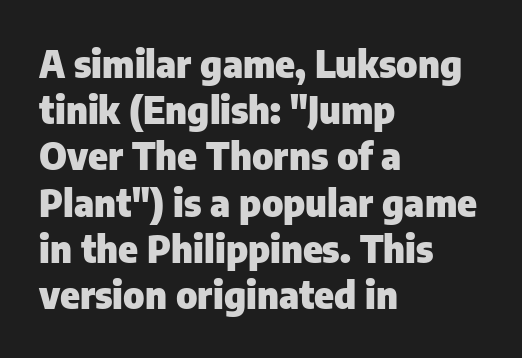
Q: Is the text bold? A: Yes.
Q: Is the text italic (slanted)? A: No, it is upright.
Q: Is the typeface a serif or a sans-serif typeface? A: Sans-serif.
Q: Is the text underlined? A: No.
Q: How is the paragraph aligned? A: Left-aligned.
Q: Is the spacing between letters normal or unusually wide? A: Normal.
Q: Is the spacing between lines tight, normal or loose? A: Normal.
Q: Width (condensed, normal, or wide)? A: Normal.
Q: Stroke contrast? A: Low.
Q: x-height? A: Medium.
Q: Monospaced? A: No.
